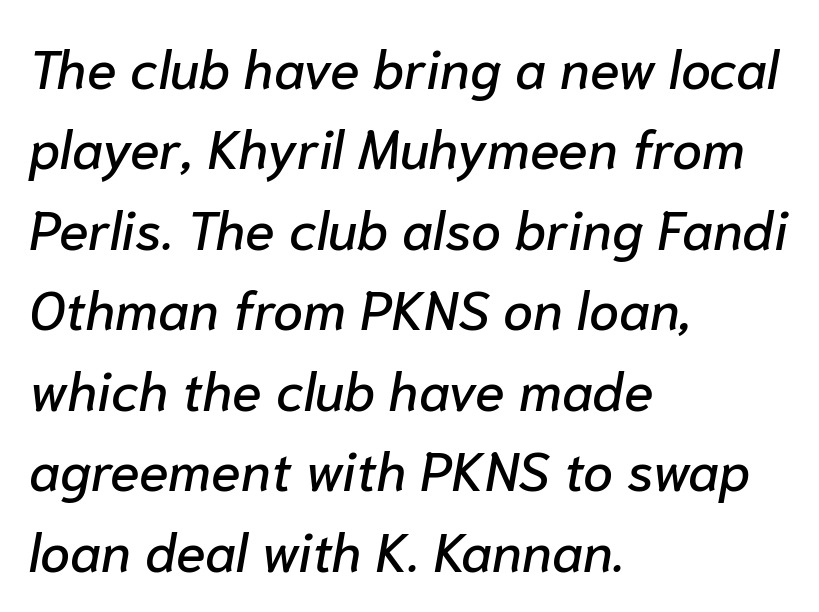
Clear beneath every line of the passage. Proportional: the letters do not fall into vertical columns. Inter-character spacing is left at the font's built-in metrics. Horizontally, the lines are justified to the leading edge only. This is oblique type, the kind used for emphasis or titles. If you measured baseline to baseline, you'd find a middling distance.
